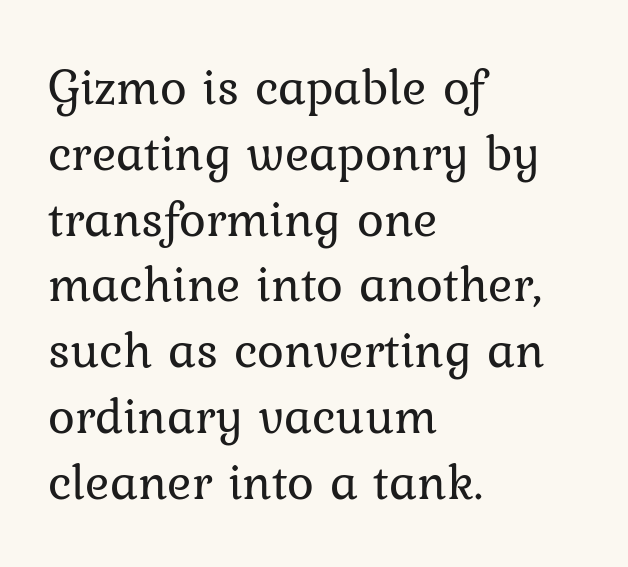
{"serif": "yes", "italic": "no", "bold": "no", "weight": "regular", "width": "normal", "stroke_contrast": "low", "x_height": "medium", "monospaced": "no", "underline": "no", "align": "left", "line_spacing": "normal", "line_spacing_ratio": 1.29, "letter_spacing": "normal", "letter_spacing_em": 0.0, "glyph_px": 51}
